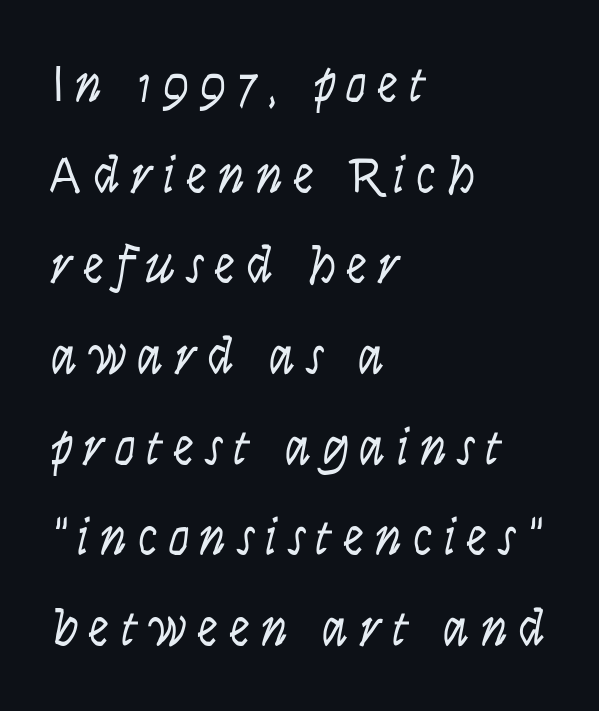
Q: Is the text bold? A: No.
Q: Is the text italic (slanted)? A: Yes.
Q: Is the typeface a serif or a sans-serif typeface? A: Sans-serif.
Q: Is the text underlined? A: No.
Q: How is the paragraph aligned? A: Left-aligned.
Q: Is the spacing between letters normal or unusually wide? A: Unusually wide.
Q: Width (condensed, normal, or wide)? A: Condensed.
Q: Stroke contrast? A: Low.
Q: x-height? A: Large.
Q: Monospaced? A: No.
